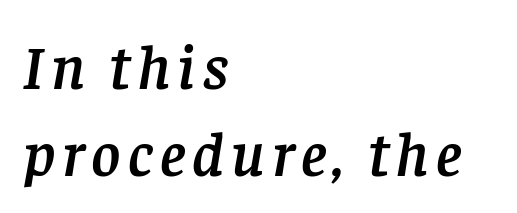
{"serif": "yes", "italic": "yes", "lean": "right", "slant_degrees": 8, "width": "normal", "stroke_contrast": "low", "x_height": "large", "monospaced": "no", "underline": "no", "align": "left", "line_spacing": "normal", "line_spacing_ratio": 1.38, "glyph_px": 63}
